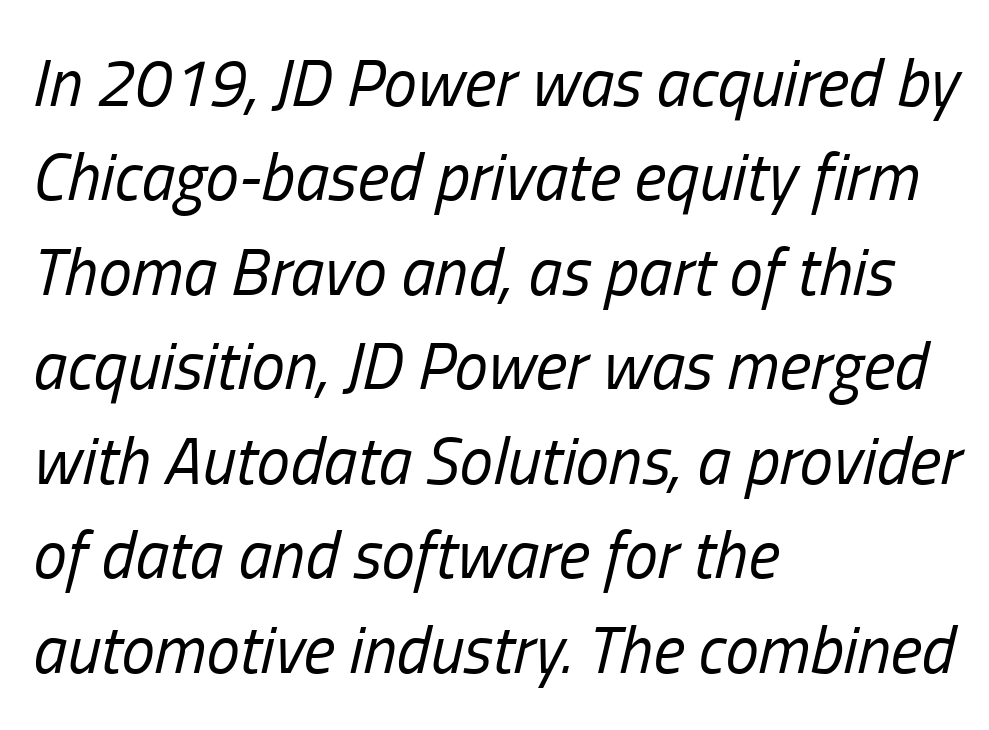
A classic flush-left, rag-right setting is used for this passage. Caption: face not bold, strokes unweighted. The strip under each line holds only bare page. These lines sit exactly where default settings would place them. Characters are canted at an angle relative to the baseline's perpendicular.
